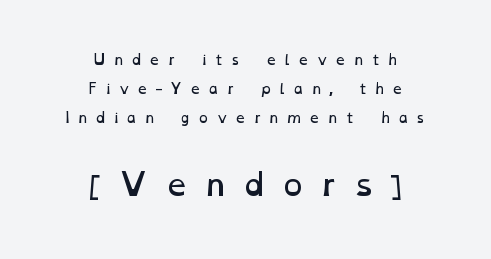
{"bold": "no", "weight": "regular", "width": "wide", "stroke_contrast": "low", "x_height": "medium", "monospaced": "no", "underline": "no", "align": "center", "line_spacing": "loose", "line_spacing_ratio": 2.08, "letter_spacing": "wide", "letter_spacing_em": 0.46, "larger_block": "second", "size_ratio": 2.14, "glyph_px": 30}
